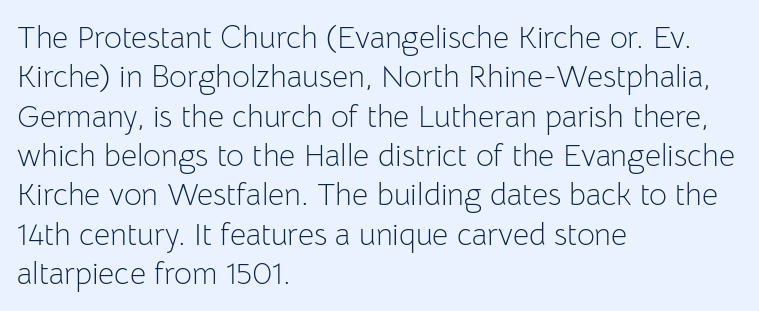
The leading is moderate, giving the passage an even texture. Notice how the passage keeps a crisp vertical edge on the left only. Ascenders rise straight up at ninety degrees. This rendering features lettering with no underline. Does the type have serifs? No, each stem ends abruptly. The letters advance in unequal steps, a hallmark of proportional type.
